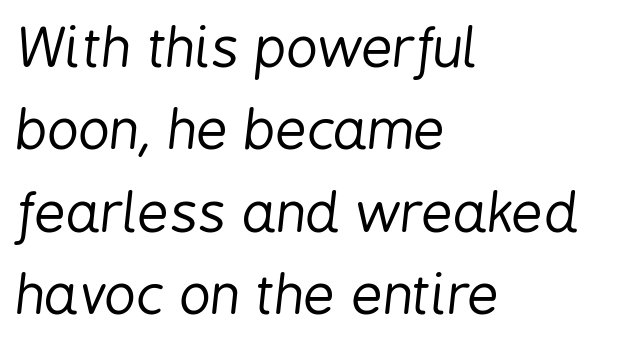
The image shows 55 px regular-weight, condensed type, italic (leaning right); set left-aligned, normal line spacing (1.5x), normal letter spacing, not underlined; low stroke contrast and a medium x-height.
